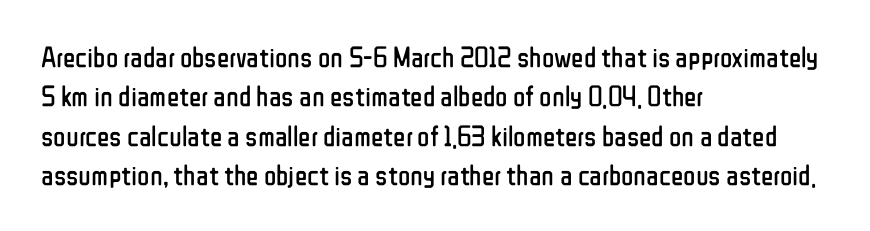
The image shows 29 px regular-weight, condensed sans-serif type, upright; set left-aligned, normal line spacing (1.36x), normal letter spacing, not underlined; low stroke contrast and a medium x-height.
